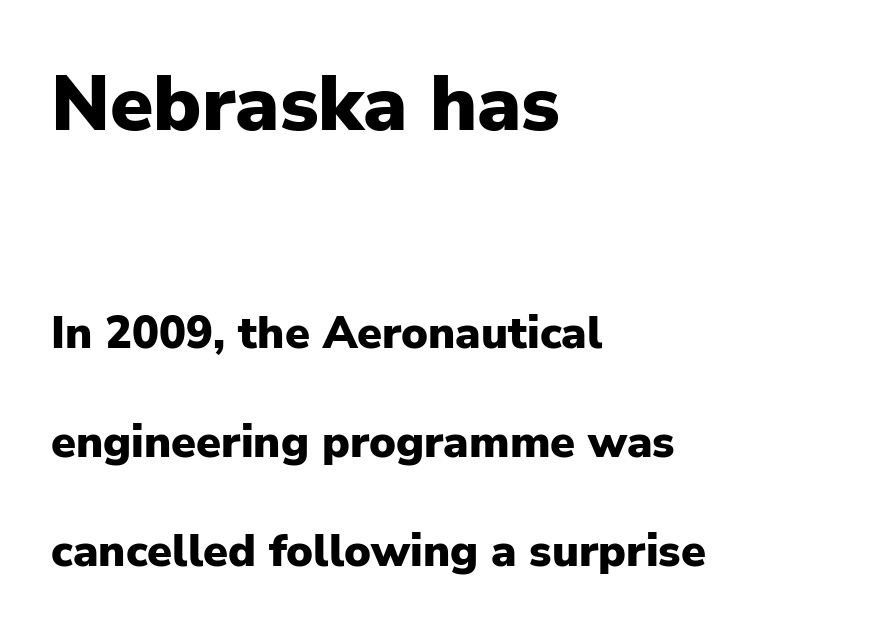
The image shows 78 px heavy sans-serif type, upright; set left-aligned, loose line spacing (2.42x), normal letter spacing, not underlined; the first (top) block is 1.73x larger; low stroke contrast and a medium x-height.
